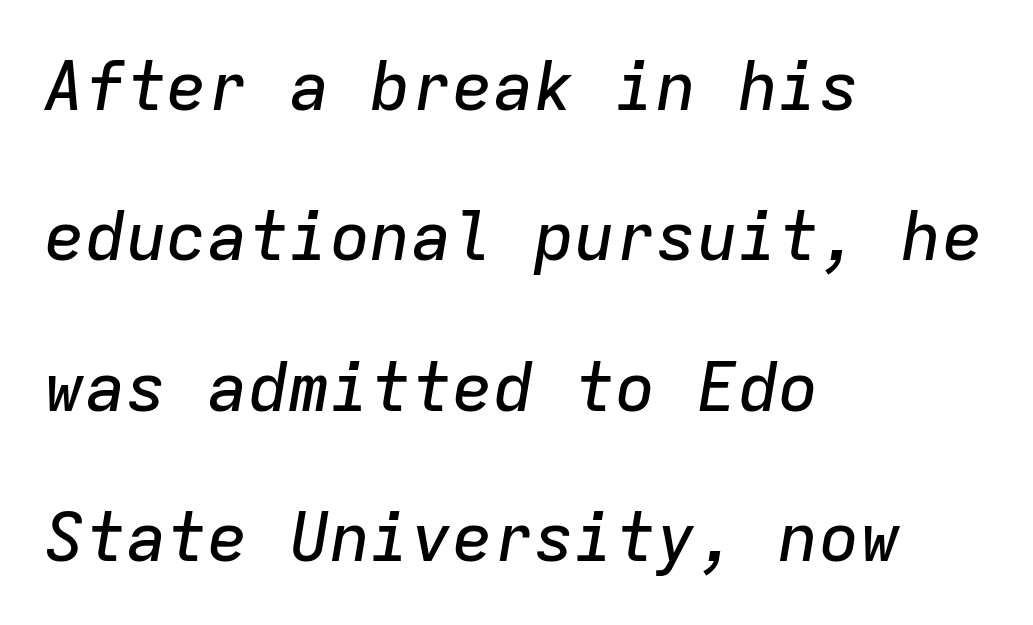
{"italic": "yes", "lean": "right", "slant_degrees": 9, "width": "normal", "stroke_contrast": "low", "x_height": "medium", "monospaced": "yes", "underline": "no", "align": "left", "line_spacing": "loose", "line_spacing_ratio": 2.21, "letter_spacing": "normal", "letter_spacing_em": 0.0, "glyph_px": 68}
